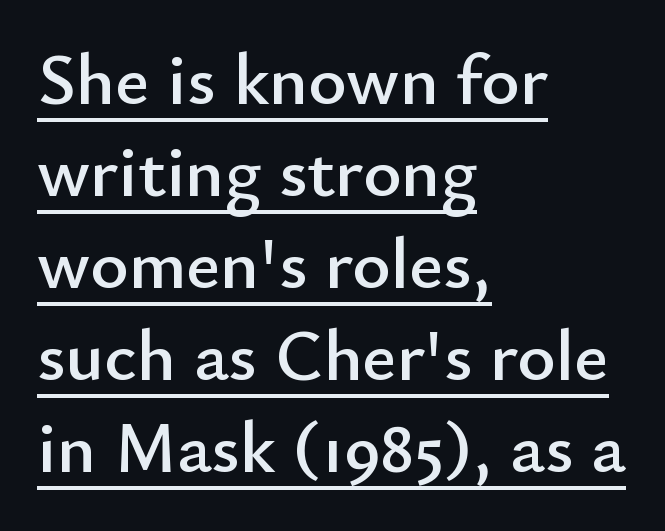
{"serif": "no", "italic": "no", "width": "normal", "stroke_contrast": "low", "x_height": "small", "monospaced": "no", "underline": "yes", "align": "left", "line_spacing": "normal", "line_spacing_ratio": 1.26, "letter_spacing": "normal", "letter_spacing_em": 0.0, "glyph_px": 73}
